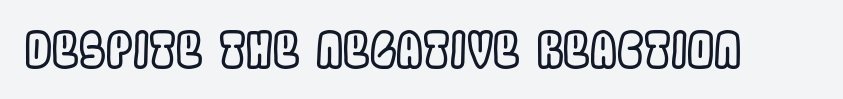
The image shows 48 px condensed type, upright; set normal letter spacing, not underlined; a large x-height.
